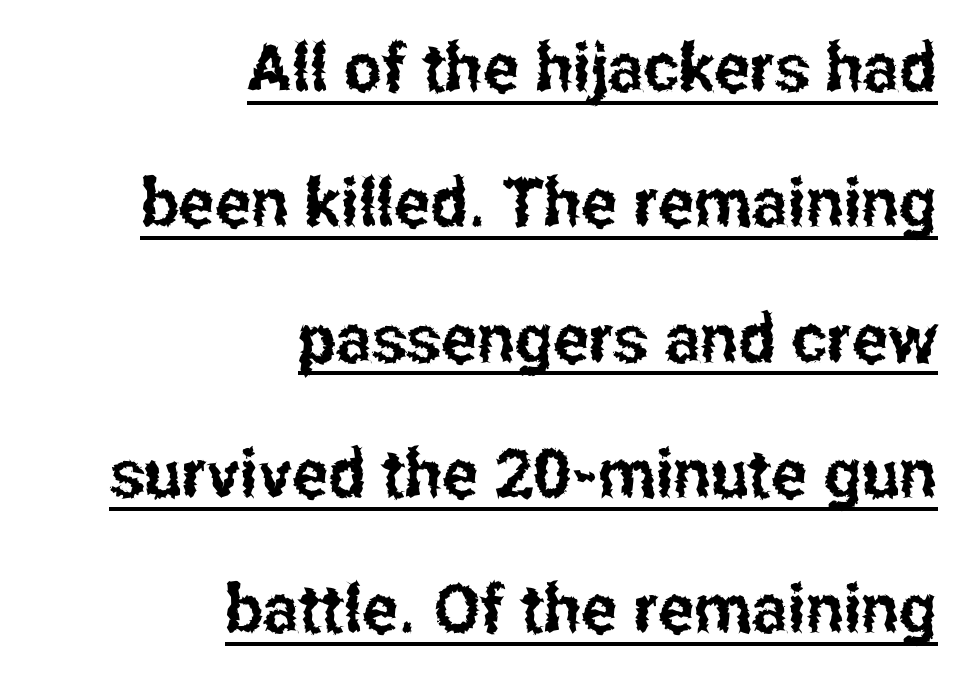
The image shows 67 px condensed sans-serif type, upright; set right-aligned, loose line spacing (2.02x), normal letter spacing, underlined; low stroke contrast and a medium x-height.
